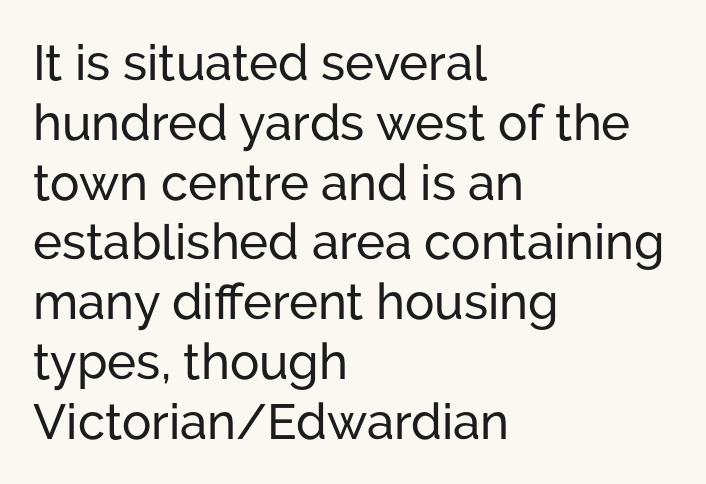
Q: Is the text italic (slanted)? A: No, it is upright.
Q: Is the typeface a serif or a sans-serif typeface? A: Sans-serif.
Q: Is the text underlined? A: No.
Q: How is the paragraph aligned? A: Left-aligned.
Q: Is the spacing between letters normal or unusually wide? A: Normal.
Q: Width (condensed, normal, or wide)? A: Normal.
Q: Stroke contrast? A: Low.
Q: x-height? A: Medium.
Q: Monospaced? A: No.
